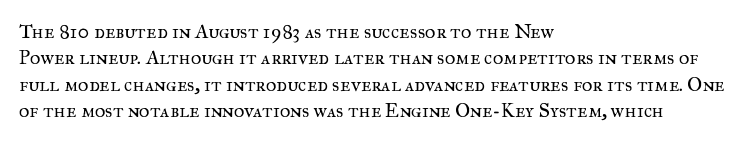
{"italic": "no", "bold": "no", "underline": "no", "align": "left", "line_spacing": "normal", "line_spacing_ratio": 1.32, "letter_spacing": "normal", "letter_spacing_em": 0.0, "glyph_px": 20}
